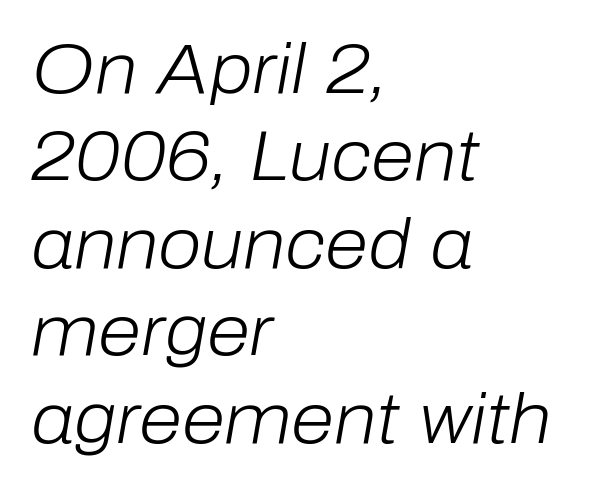
{"italic": "yes", "lean": "right", "slant_degrees": 10, "bold": "no", "weight": "light", "width": "normal", "stroke_contrast": "low", "x_height": "medium", "monospaced": "no", "underline": "no", "align": "left", "line_spacing": "normal", "line_spacing_ratio": 1.25, "letter_spacing": "normal", "letter_spacing_em": 0.0, "glyph_px": 70}
